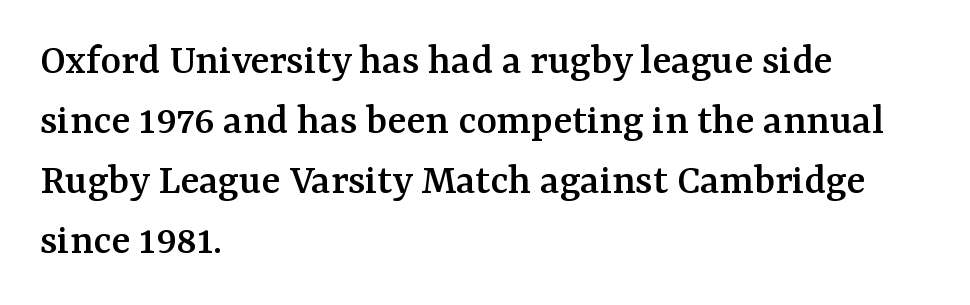
{"serif": "yes", "italic": "no", "width": "normal", "stroke_contrast": "medium", "x_height": "medium", "monospaced": "no", "underline": "no", "align": "left", "line_spacing": "normal", "line_spacing_ratio": 1.36, "letter_spacing": "normal", "letter_spacing_em": 0.0, "glyph_px": 44}
